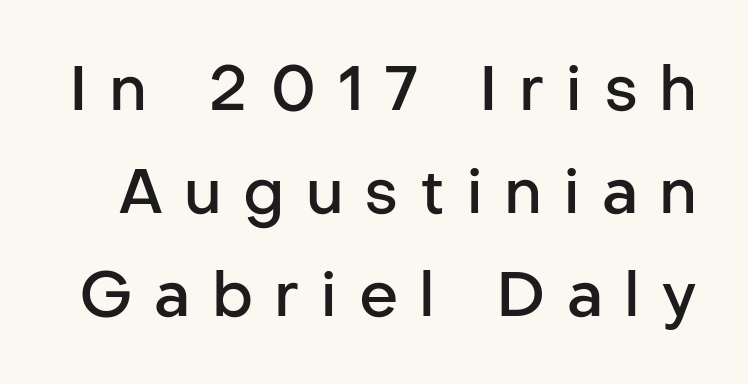
Glance below the letters and you will spot only blank space. Substantial extra tracking has been applied to these lines. A typesetter would call this leading conventional body-copy spacing. The strokes are fattened partway — semibold, not bold.
